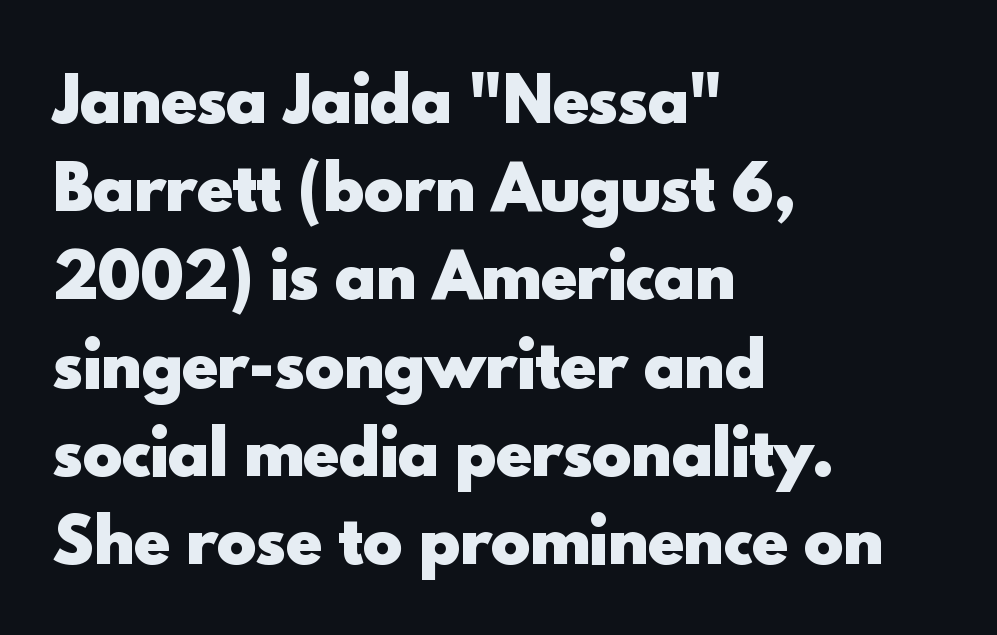
A typesetter would call this proportional, since set widths differ per character. The lines in this sample share a left origin and differ only in where they stop. Students, this is bold: see how much ink each stroke carries. Does extra space separate the letters? No, they use regular spacing. Posture: straight, roman, zero tilt.
